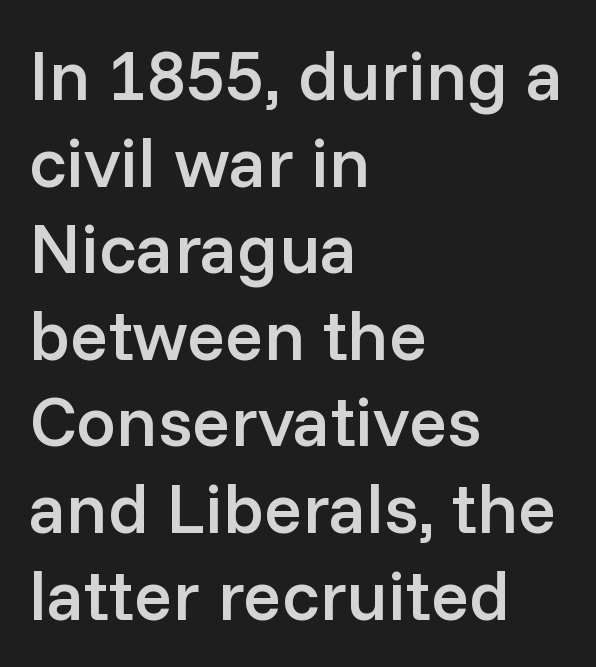
{"serif": "no", "italic": "no", "bold": "semi", "weight": "semibold", "width": "normal", "stroke_contrast": "low", "x_height": "medium", "monospaced": "no", "underline": "no", "align": "left", "line_spacing_ratio": 1.22, "letter_spacing": "normal", "letter_spacing_em": 0.0, "glyph_px": 71}
